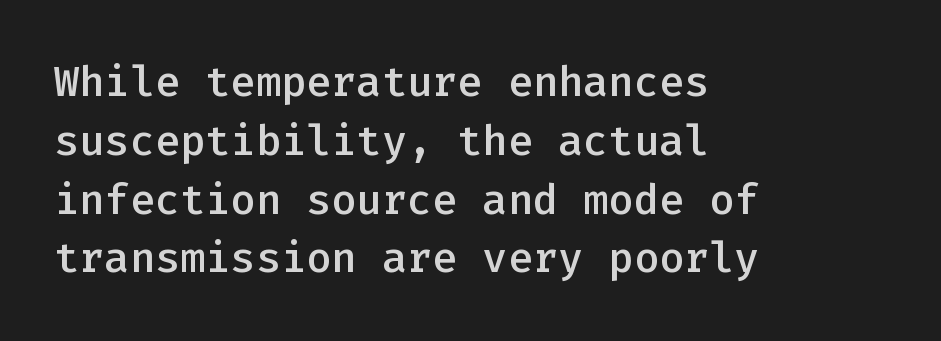
{"serif": "no", "italic": "no", "bold": "semi", "weight": "semibold", "width": "normal", "stroke_contrast": "low", "x_height": "medium", "monospaced": "yes", "underline": "no", "align": "left", "line_spacing": "normal", "line_spacing_ratio": 1.4, "letter_spacing": "normal", "letter_spacing_em": 0.0, "glyph_px": 42}
